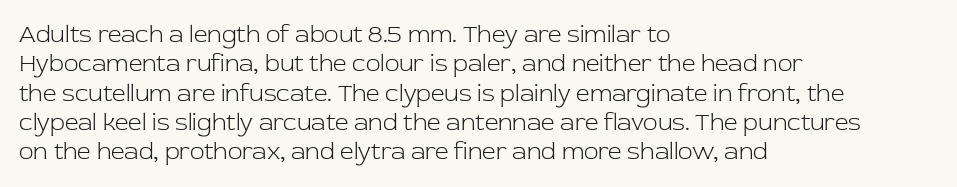
Q: Is the text bold? A: No.
Q: Is the text italic (slanted)? A: No, it is upright.
Q: Is the text underlined? A: No.
Q: How is the paragraph aligned? A: Left-aligned.
Q: Is the spacing between letters normal or unusually wide? A: Normal.
